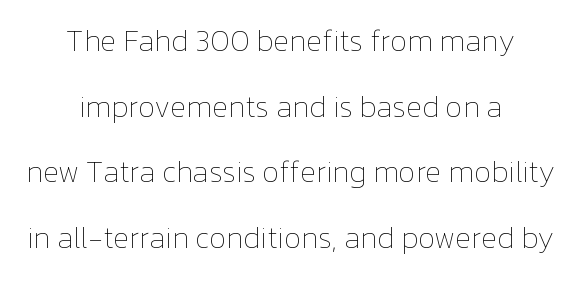
Q: Is the text bold? A: No.
Q: Is the text italic (slanted)? A: No, it is upright.
Q: Is the text underlined? A: No.
Q: How is the paragraph aligned? A: Centered.
Q: Is the spacing between letters normal or unusually wide? A: Normal.
Q: Is the spacing between lines tight, normal or loose? A: Loose.
Q: Width (condensed, normal, or wide)? A: Normal.
Q: Stroke contrast? A: Low.
Q: x-height? A: Medium.
Q: Monospaced? A: No.
